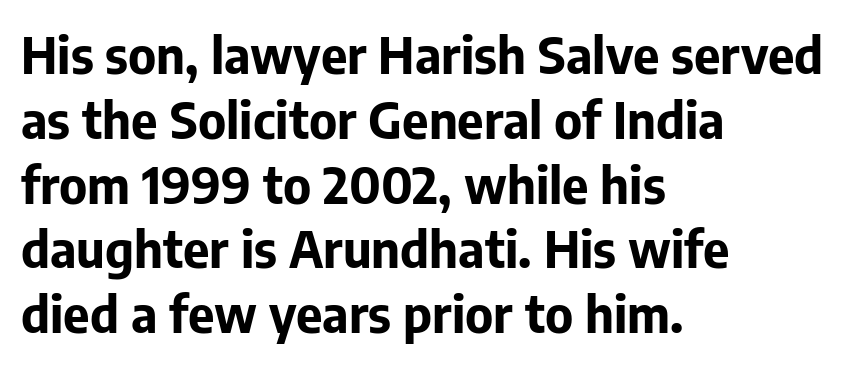
Spacing verdict: proportional, widths tailored to each character. Letters rest on an invisible, unmarked baseline. This sample is left-justified, so line endings fall wherever the words run out. Horizontal bands of white between lines are of average thickness. Unlike italic type, these characters show no tilt at all.
